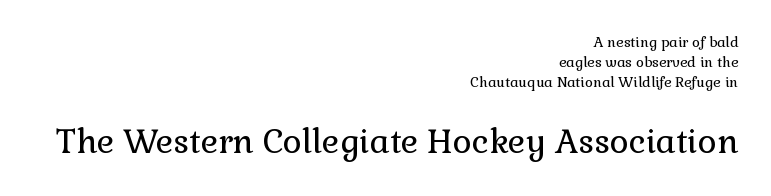
Q: Is the text bold? A: No.
Q: Is the text italic (slanted)? A: No, it is upright.
Q: Is the typeface a serif or a sans-serif typeface? A: Serif.
Q: Is the text underlined? A: No.
Q: How is the paragraph aligned? A: Right-aligned.
Q: Is the spacing between letters normal or unusually wide? A: Normal.
Q: Is the spacing between lines tight, normal or loose? A: Normal.
Q: Which block of text is set in a larger size, the first (top) or the second (bottom)? A: The second (bottom) one.
Q: Width (condensed, normal, or wide)? A: Normal.
Q: Stroke contrast? A: Low.
Q: x-height? A: Medium.
Q: Monospaced? A: No.
